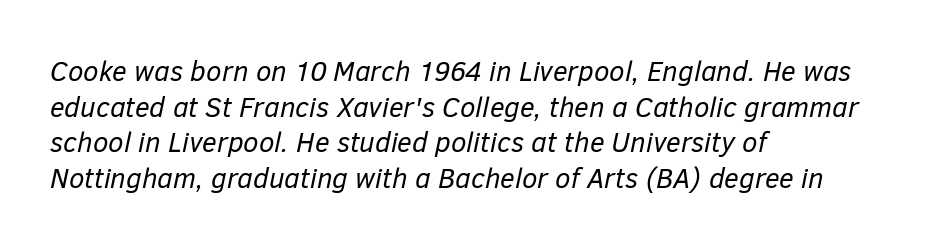
Q: Is the text bold? A: No.
Q: Is the text italic (slanted)? A: Yes, it leans right by about 12 degrees.
Q: Is the text underlined? A: No.
Q: How is the paragraph aligned? A: Left-aligned.
Q: Is the spacing between letters normal or unusually wide? A: Normal.
Q: Is the spacing between lines tight, normal or loose? A: Normal.
Q: Width (condensed, normal, or wide)? A: Normal.
Q: Stroke contrast? A: Low.
Q: x-height? A: Medium.
Q: Monospaced? A: No.
